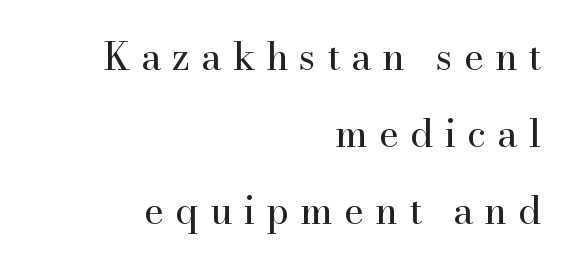
This sample has the flowing, uneven cadence of proportional lettering. The lettering stays uniformly vertical, giving the passage a roman look. The line texture is sparse and dotted thanks to wide tracking. Are there feet on the stems? There are — it's a serif.
